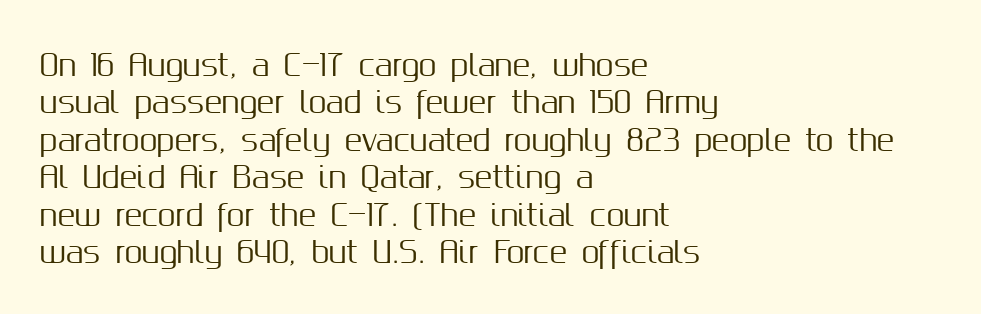
The image shows 29 px sans-serif type, upright; set left-aligned, normal line spacing (1.29x), normal letter spacing, not underlined; medium stroke contrast and a medium x-height.
